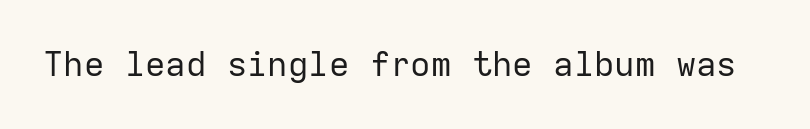
{"serif": "no", "italic": "no", "bold": "no", "weight": "regular", "width": "normal", "stroke_contrast": "low", "x_height": "medium", "monospaced": "yes", "underline": "no", "letter_spacing": "normal", "letter_spacing_em": 0.0, "glyph_px": 34}
